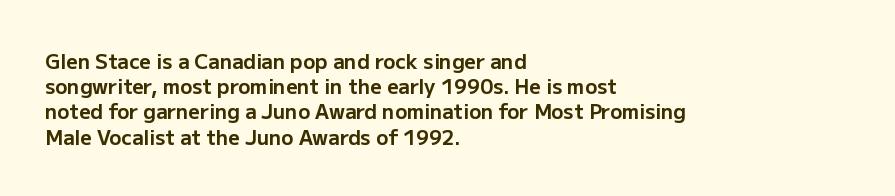
{"italic": "no", "bold": "yes", "underline": "no", "align": "left", "line_spacing": "normal", "line_spacing_ratio": 1.26, "letter_spacing": "normal", "letter_spacing_em": 0.0, "glyph_px": 20}
